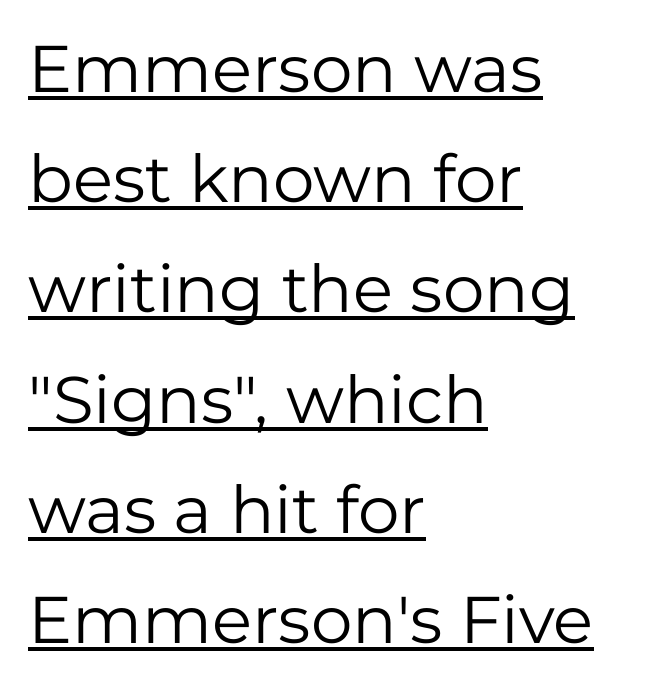
{"serif": "no", "italic": "no", "bold": "no", "weight": "regular", "width": "normal", "stroke_contrast": "low", "x_height": "medium", "monospaced": "no", "underline": "yes", "align": "left", "line_spacing": "normal", "line_spacing_ratio": 1.67, "letter_spacing": "normal", "letter_spacing_em": 0.0, "glyph_px": 66}
